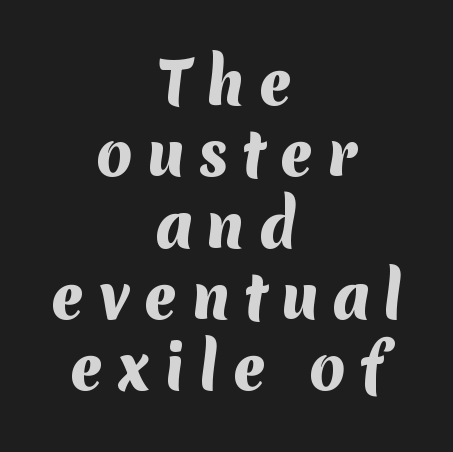
The image shows 58 px heavy sans-serif type; set centered, line spacing 1.23x, unusually wide letter spacing (+0.23 em), not underlined; medium stroke contrast and a medium x-height.
